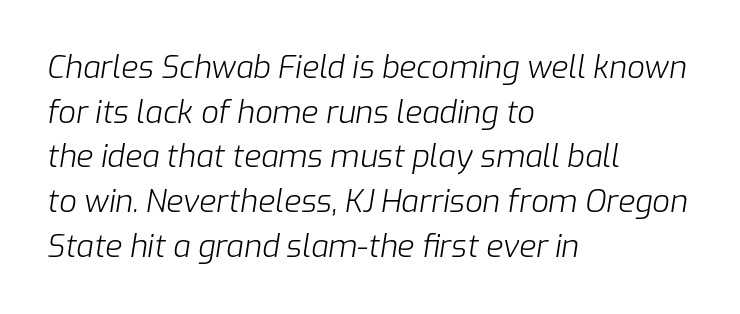
The image shows 31 px light type, italic (leaning right); set left-aligned, normal line spacing (1.44x), normal letter spacing, not underlined; low stroke contrast and a medium x-height.
